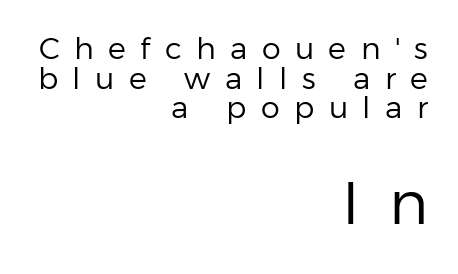
{"serif": "no", "italic": "no", "bold": "no", "weight": "regular", "width": "normal", "stroke_contrast": "low", "x_height": "medium", "monospaced": "no", "underline": "no", "align": "right", "line_spacing": "tight", "line_spacing_ratio": 0.99, "letter_spacing": "wide", "letter_spacing_em": 0.48, "larger_block": "second", "size_ratio": 2.0, "glyph_px": 60}
